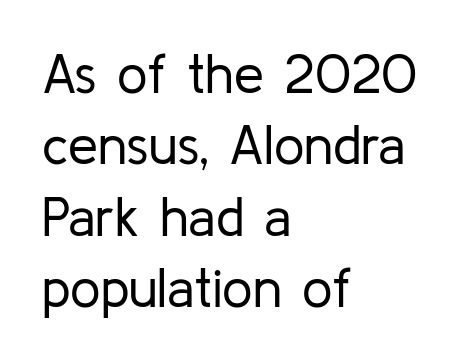
The block of text has a typical density, with ordinary space between rows. Is the type heavy? It reads as light-to-regular instead. The gap between lines stays unmarked. The face used here is rendered with its standard letterfit. Each letter keeps its own natural width here, so spacing adapts to shape.
